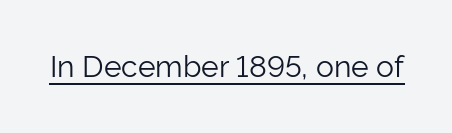
Q: Is the text bold? A: No.
Q: Is the text italic (slanted)? A: No, it is upright.
Q: Is the typeface a serif or a sans-serif typeface? A: Sans-serif.
Q: Is the text underlined? A: Yes.
Q: Is the spacing between letters normal or unusually wide? A: Normal.
Q: Width (condensed, normal, or wide)? A: Normal.
Q: Stroke contrast? A: Low.
Q: x-height? A: Medium.
Q: Monospaced? A: No.
